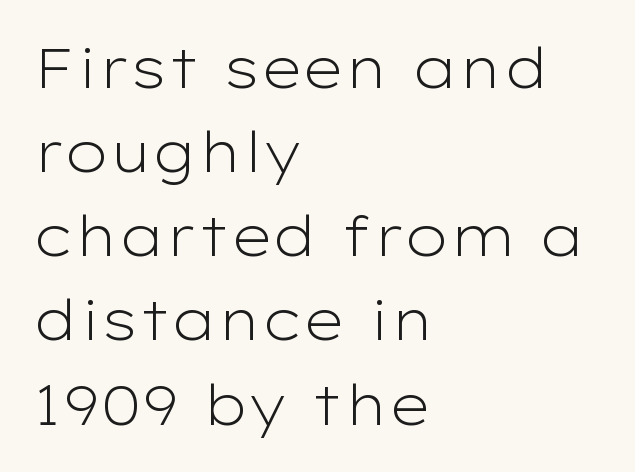
{"serif": "no", "italic": "no", "bold": "no", "weight": "light", "width": "wide", "stroke_contrast": "low", "x_height": "medium", "monospaced": "no", "underline": "no", "align": "left", "line_spacing": "normal", "line_spacing_ratio": 1.53, "letter_spacing": "normal", "letter_spacing_em": 0.0, "glyph_px": 55}
